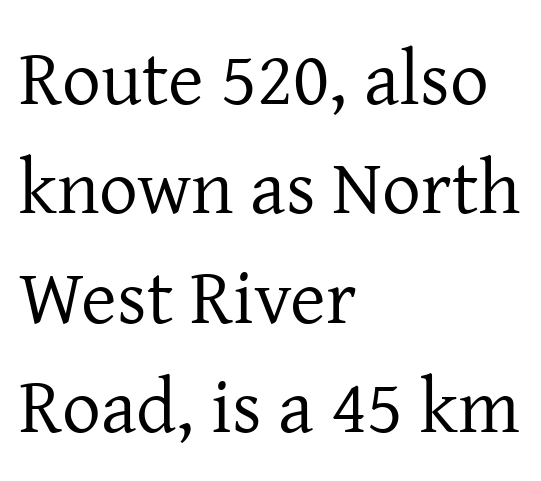
The image shows 77 px regular-weight serif type, upright; set left-aligned, normal line spacing (1.42x), normal letter spacing, not underlined; low stroke contrast and a medium x-height.
